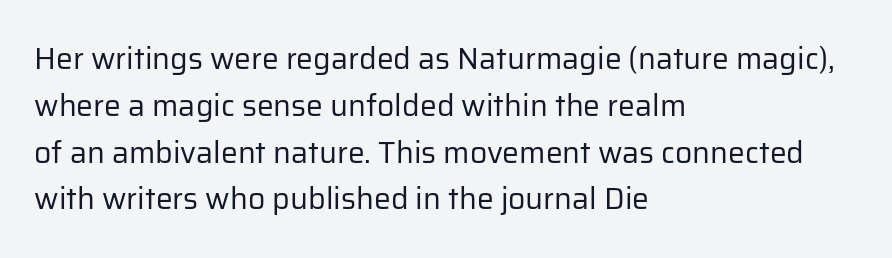
The image shows 30 px regular-weight sans-serif type, upright; set left-aligned, normal line spacing (1.56x), normal letter spacing, not underlined; low stroke contrast and a medium x-height.
